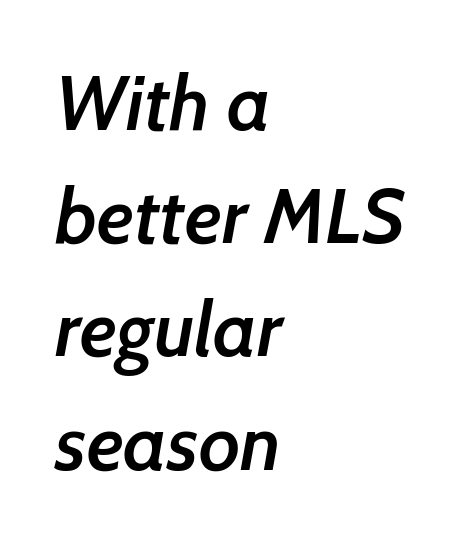
Each letter keeps its own natural width here, so spacing adapts to shape. The space directly below the letters is spotless. Teacher's note: observe the even left margin — that is flush-left alignment. No feet cap the strokes, marking this as sans-serif type. On the weight axis this lands at semibold, roughly 600. Reading down the column, the eye jumps a familiar distance to each next line.
